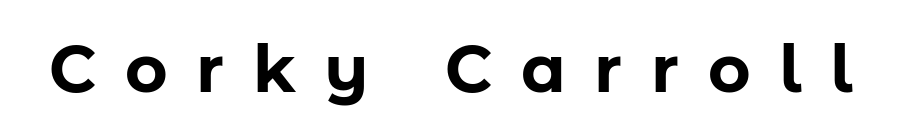
Looks like regular typesetting: each glyph gets only the width it needs. The passage shown is typeset with a sans-serif family. Lines of text with bare space underneath. Every letter is thick-stroked: bold, no question. This rendering widens character spacing well past its baseline value. This is roman type, the default non-slanted kind.
